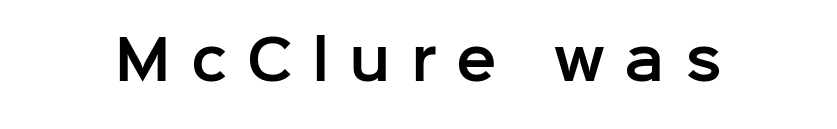
The image shows 54 px sans-serif type, upright; set unusually wide letter spacing (+0.37 em), not underlined; low stroke contrast and a medium x-height.
